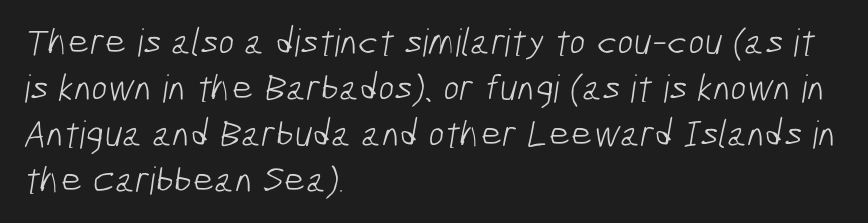
{"serif": "no", "bold": "no", "weight": "light", "width": "condensed", "stroke_contrast": "low", "x_height": "medium", "monospaced": "no", "underline": "no", "align": "left", "line_spacing_ratio": 1.21, "letter_spacing": "normal", "letter_spacing_em": 0.0, "glyph_px": 38}
